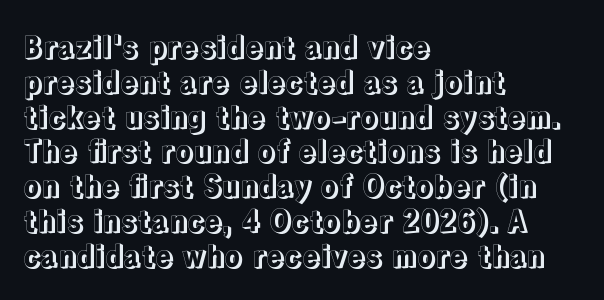
The image shows 29 px text type, upright; set left-aligned, line spacing 1.2x, normal letter spacing, not underlined; a medium x-height.
